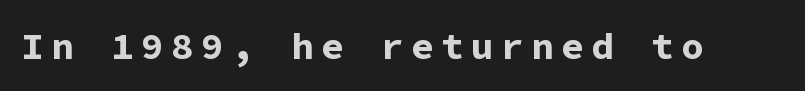
The strip under each line holds only bare page. Is this a fixed-width face? Yes — each glyph sits in an identical cell. Pretty heavy lettering here — definitely bold. The font family rendered here belongs to the sans-serif group.
